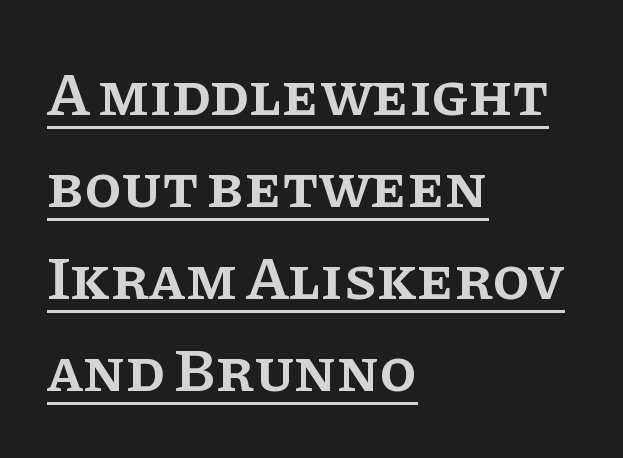
The image shows 61 px semibold serif type, upright; set left-aligned, normal line spacing (1.51x), normal letter spacing, underlined; low stroke contrast and a large x-height.
